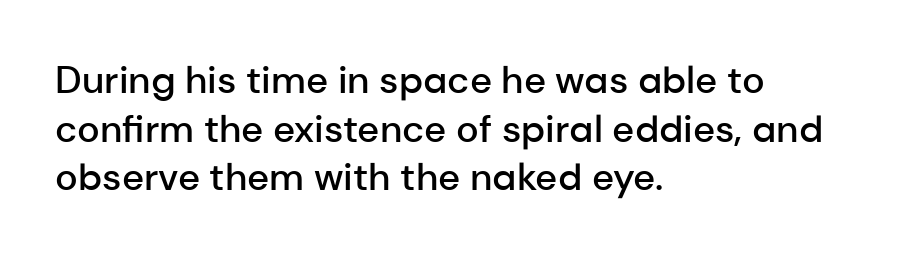
The image shows 38 px semibold sans-serif type, upright; set left-aligned, normal line spacing (1.28x), normal letter spacing, not underlined; low stroke contrast and a medium x-height.
